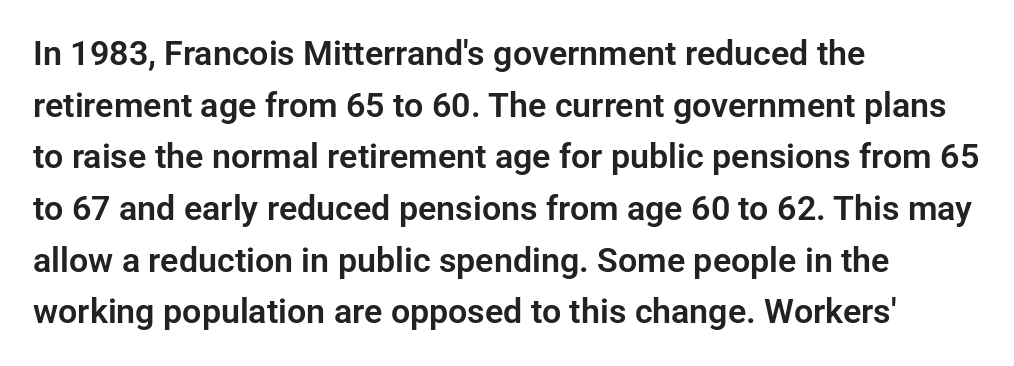
The image shows 34 px sans-serif type, upright; set left-aligned, normal line spacing (1.52x), normal letter spacing, not underlined; low stroke contrast and a medium x-height.
